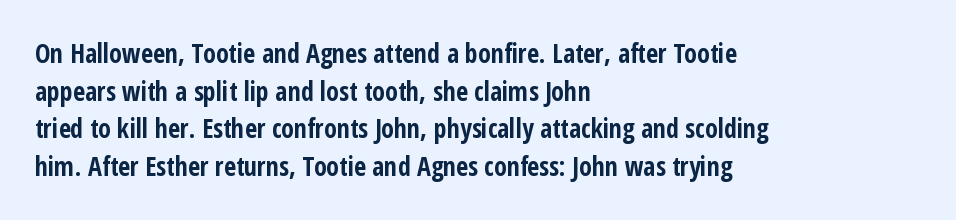
{"italic": "no", "bold": "yes", "underline": "no", "align": "left", "line_spacing": "normal", "line_spacing_ratio": 1.45, "letter_spacing": "normal", "letter_spacing_em": 0.0, "glyph_px": 26}
